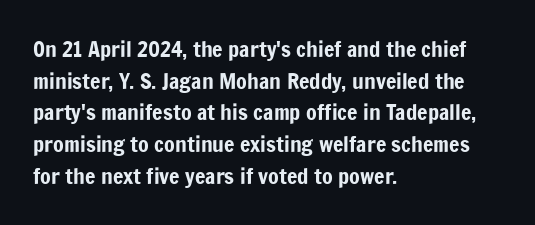
Q: Is the text italic (slanted)? A: No, it is upright.
Q: Is the text underlined? A: No.
Q: How is the paragraph aligned? A: Left-aligned.
Q: Is the spacing between letters normal or unusually wide? A: Normal.
Q: Is the spacing between lines tight, normal or loose? A: Normal.
